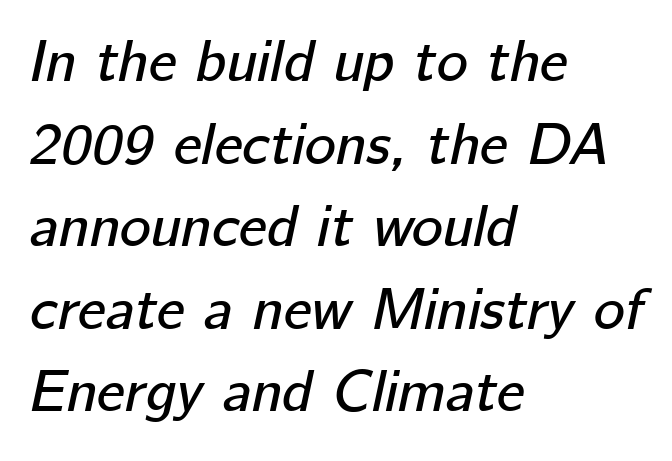
Observe the ordinary spacing: letters are neighbours, not strangers. Left-aligned paragraph, ragged on the right. The lettering tilts uniformly, giving the passage an italic look. The zone under the glyphs is completely vacant. Here the designer chose a conventional face with non-uniform glyph widths.
